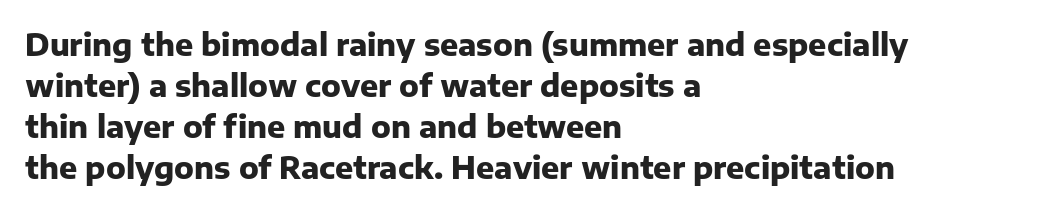
Q: Is the text bold? A: Yes.
Q: Is the text italic (slanted)? A: No, it is upright.
Q: Is the typeface a serif or a sans-serif typeface? A: Sans-serif.
Q: Is the text underlined? A: No.
Q: How is the paragraph aligned? A: Left-aligned.
Q: Is the spacing between letters normal or unusually wide? A: Normal.
Q: Is the spacing between lines tight, normal or loose? A: Normal.
Q: Width (condensed, normal, or wide)? A: Normal.
Q: Stroke contrast? A: Low.
Q: x-height? A: Medium.
Q: Monospaced? A: No.
